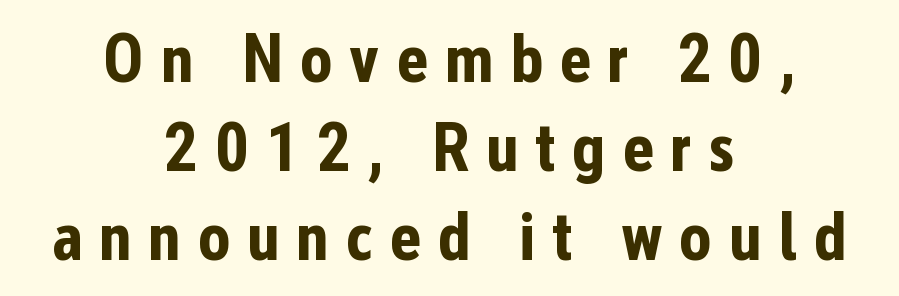
{"serif": "no", "italic": "no", "bold": "yes", "weight": "bold", "width": "condensed", "stroke_contrast": "low", "x_height": "medium", "monospaced": "no", "underline": "no", "align": "center", "line_spacing": "normal", "line_spacing_ratio": 1.31, "letter_spacing": "wide", "letter_spacing_em": 0.24, "glyph_px": 68}
